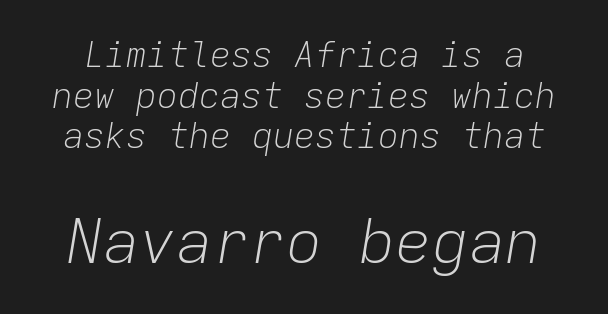
Does the bottom block carry the larger type? Yes, it does. The gap between lines stays unmarked. This sample has the even, mechanical cadence of fixed-width lettering. The type is set solid horizontally, with unmodified tracking.
